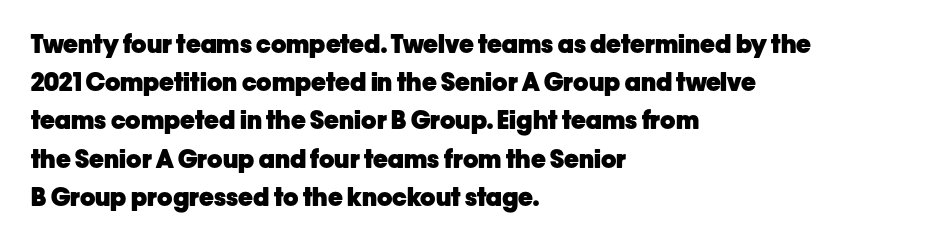
{"italic": "no", "bold": "yes", "underline": "no", "align": "left", "line_spacing": "normal", "line_spacing_ratio": 1.53, "letter_spacing": "normal", "letter_spacing_em": 0.0, "glyph_px": 25}
